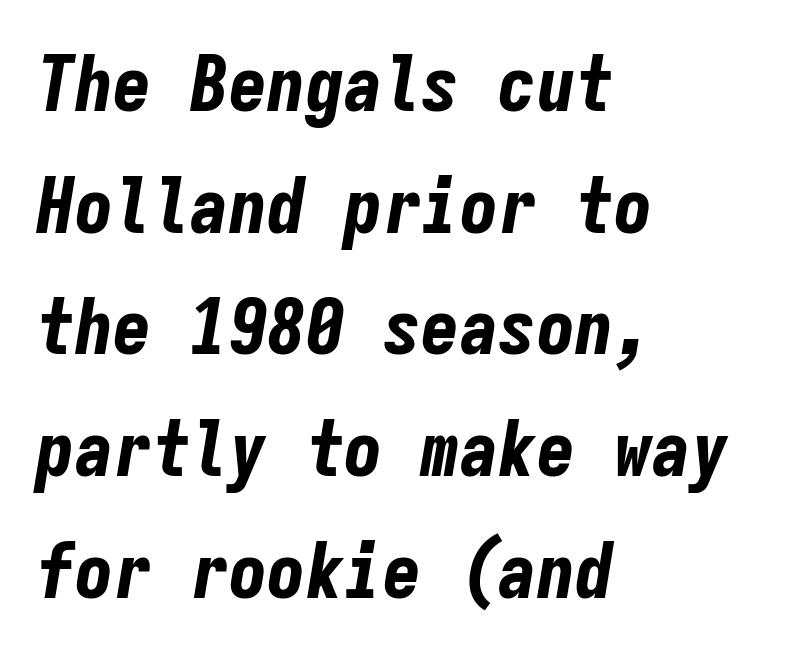
{"italic": "yes", "lean": "right", "slant_degrees": 9, "bold": "yes", "weight": "bold", "width": "condensed", "stroke_contrast": "low", "x_height": "medium", "monospaced": "yes", "underline": "no", "align": "left", "line_spacing": "normal", "line_spacing_ratio": 1.58, "letter_spacing": "normal", "letter_spacing_em": 0.0, "glyph_px": 77}
